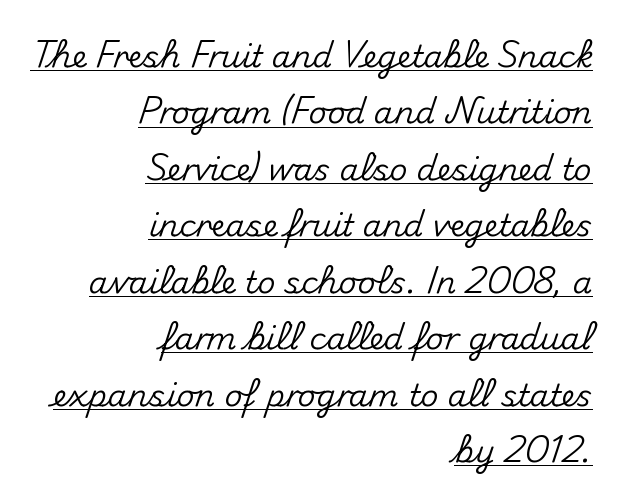
Descenders here cross a horizontal rule under the line. The lines are quadded right. Think of a printed novel: that variable character pitch is what you see here. The type is set solid horizontally, with unmodified tracking.
